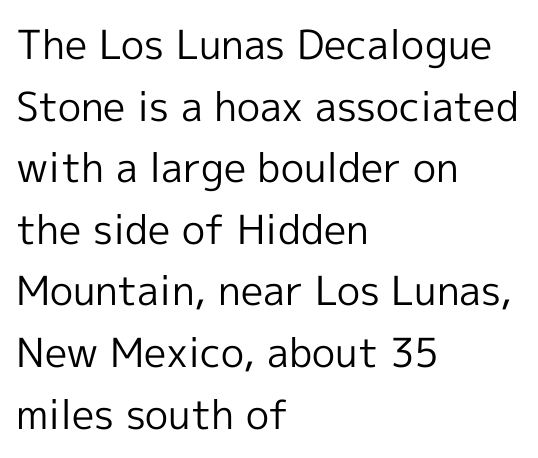
{"serif": "no", "italic": "no", "bold": "no", "weight": "regular", "width": "normal", "x_height": "medium", "monospaced": "no", "underline": "no", "align": "left", "line_spacing": "normal", "line_spacing_ratio": 1.54, "letter_spacing": "normal", "letter_spacing_em": 0.0, "glyph_px": 40}
